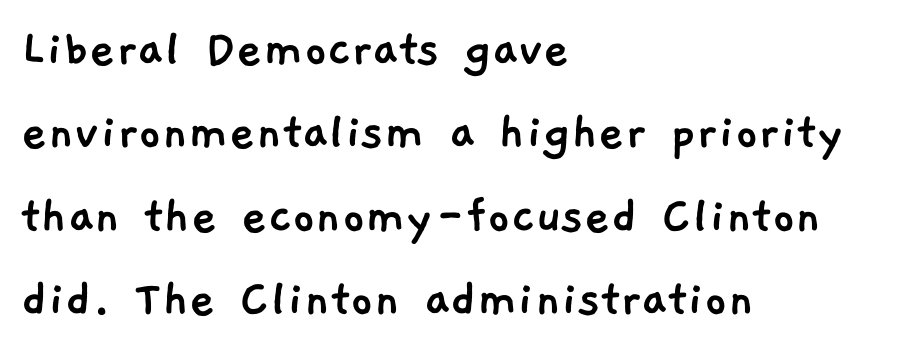
{"serif": "no", "width": "normal", "stroke_contrast": "low", "x_height": "medium", "monospaced": "no", "underline": "no", "align": "left", "line_spacing": "normal", "line_spacing_ratio": 1.49, "letter_spacing": "normal", "letter_spacing_em": 0.0, "glyph_px": 56}
